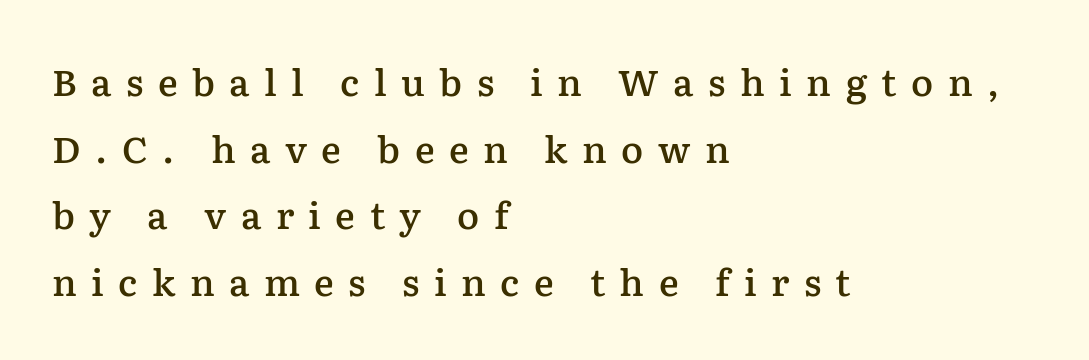
The image shows 37 px semibold serif type, upright; set left-aligned, line spacing 1.8x, unusually wide letter spacing (+0.39 em), not underlined; low stroke contrast and a medium x-height.
